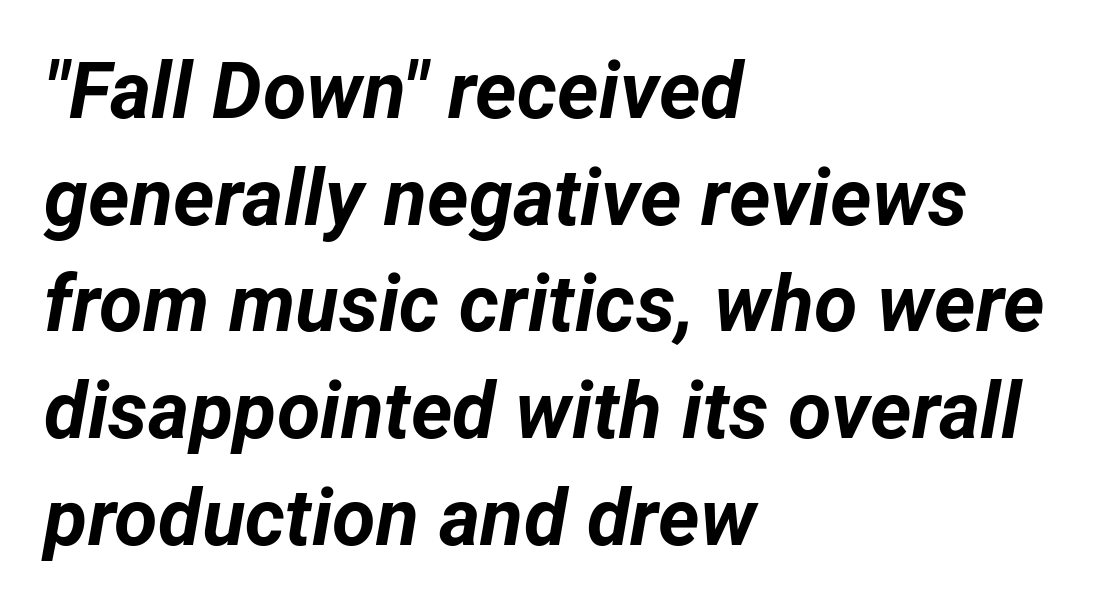
The image shows 79 px bold type, italic (leaning right); set left-aligned, normal line spacing (1.35x), normal letter spacing, not underlined; low stroke contrast and a medium x-height.
